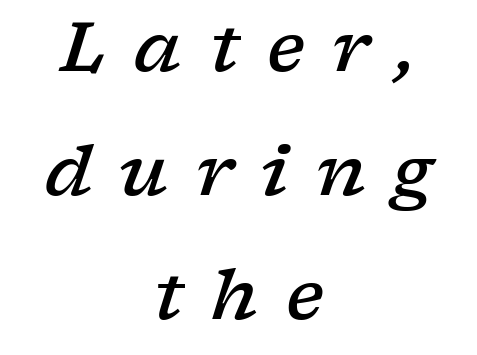
Q: Is the text bold? A: Semi-bold.
Q: Is the text italic (slanted)? A: Yes, it leans right by about 17 degrees.
Q: Is the typeface a serif or a sans-serif typeface? A: Serif.
Q: Is the text underlined? A: No.
Q: How is the paragraph aligned? A: Centered.
Q: Is the spacing between letters normal or unusually wide? A: Unusually wide.
Q: Width (condensed, normal, or wide)? A: Wide.
Q: Stroke contrast? A: Low.
Q: x-height? A: Medium.
Q: Monospaced? A: No.
